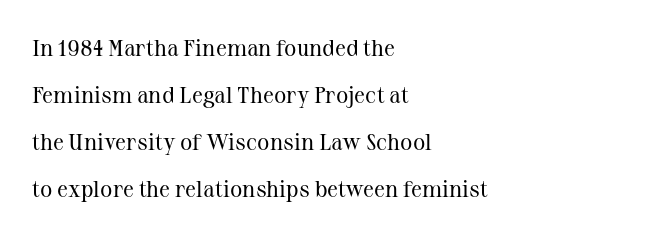
Q: Is the text bold? A: No.
Q: Is the text italic (slanted)? A: No, it is upright.
Q: Is the text underlined? A: No.
Q: How is the paragraph aligned? A: Left-aligned.
Q: Is the spacing between letters normal or unusually wide? A: Normal.
Q: Is the spacing between lines tight, normal or loose? A: Loose.
